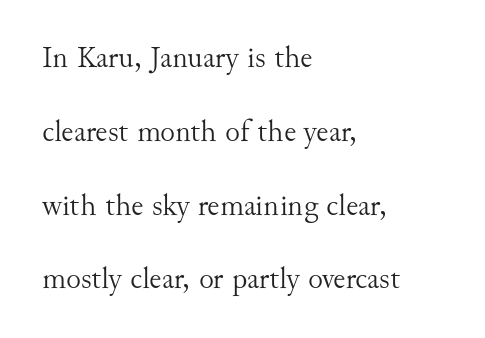
The image shows 31 px light serif type, upright; set left-aligned, loose line spacing (2.38x), normal letter spacing, not underlined; medium stroke contrast and a small x-height.
